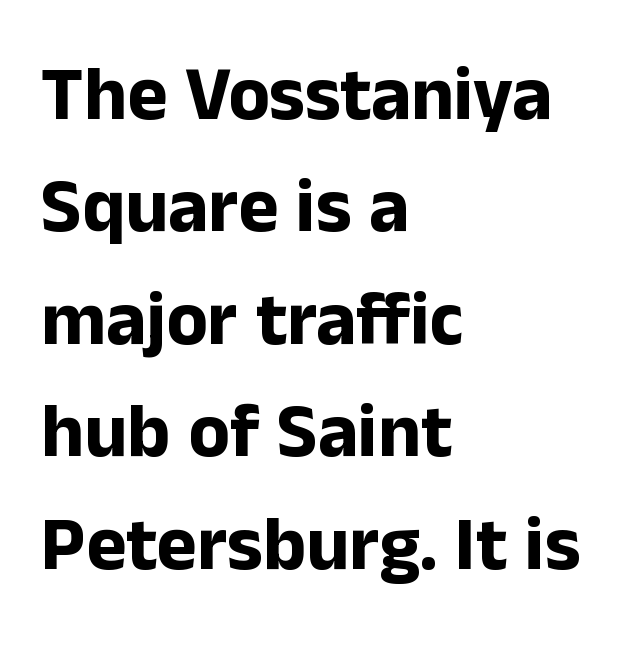
{"serif": "no", "italic": "no", "bold": "yes", "weight": "bold", "width": "normal", "stroke_contrast": "low", "x_height": "medium", "monospaced": "no", "underline": "no", "align": "left", "line_spacing": "normal", "line_spacing_ratio": 1.48, "letter_spacing": "normal", "letter_spacing_em": 0.0, "glyph_px": 76}
